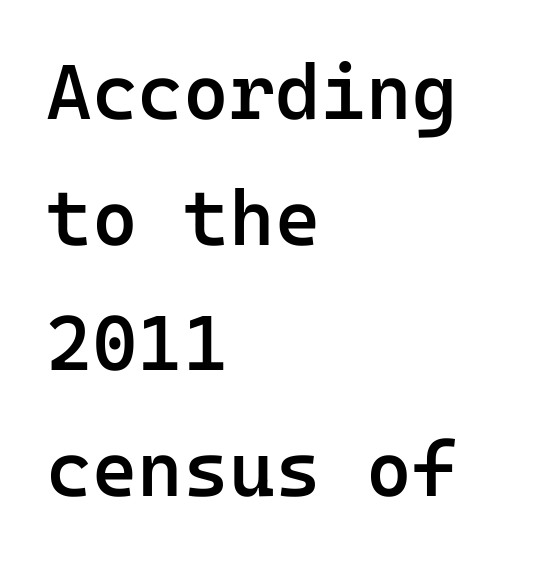
Compared with an ordinary text face, these strokes are moderately heavier — a semibold. The type sits square on the baseline with zero lean. Default kerning and tracking; the words read as compact shapes. Is this a fixed-width face? Yes — each glyph sits in an identical cell. The setting favours the left margin, as ordinary paragraphs usually do.
